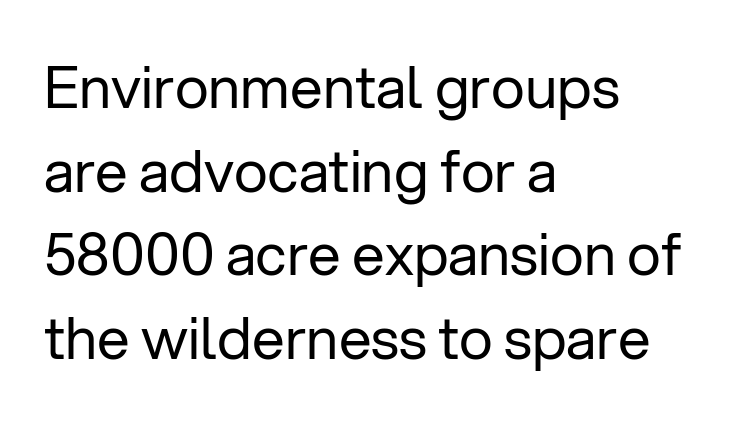
The image shows 58 px regular-weight sans-serif type, upright; set left-aligned, normal line spacing (1.44x), normal letter spacing, not underlined; low stroke contrast and a medium x-height.
